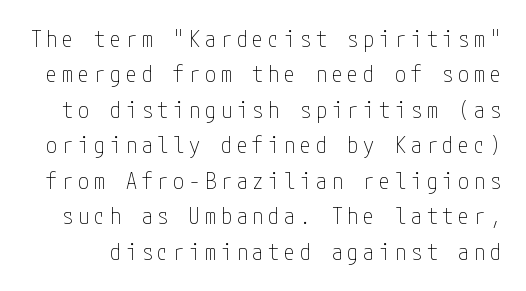
The image shows 22 px text type, upright; set normal line spacing (1.61x), unusually wide letter spacing (+0.22 em), not underlined.
